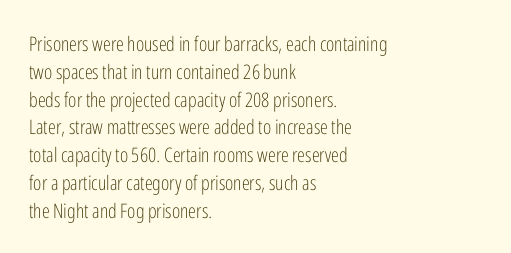
Q: Is the text bold? A: No.
Q: Is the text italic (slanted)? A: No, it is upright.
Q: Is the text underlined? A: No.
Q: How is the paragraph aligned? A: Left-aligned.
Q: Is the spacing between letters normal or unusually wide? A: Normal.
Q: Is the spacing between lines tight, normal or loose? A: Normal.
